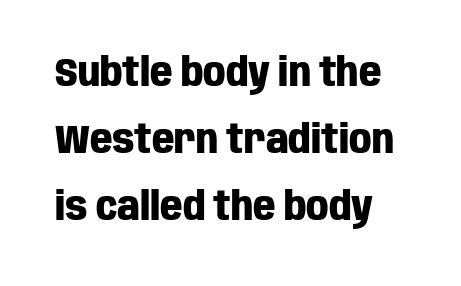
{"serif": "no", "italic": "no", "bold": "yes", "weight": "heavy", "width": "condensed", "stroke_contrast": "low", "x_height": "large", "monospaced": "no", "underline": "no", "line_spacing_ratio": 1.72, "letter_spacing": "normal", "letter_spacing_em": 0.0, "glyph_px": 39}
